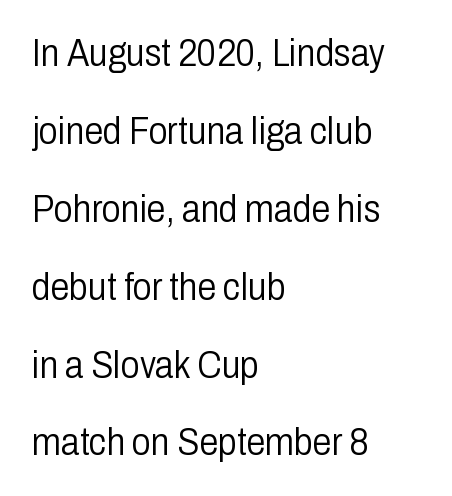
Q: Is the text bold? A: No.
Q: Is the text italic (slanted)? A: No, it is upright.
Q: Is the typeface a serif or a sans-serif typeface? A: Sans-serif.
Q: Is the text underlined? A: No.
Q: How is the paragraph aligned? A: Left-aligned.
Q: Is the spacing between letters normal or unusually wide? A: Normal.
Q: Is the spacing between lines tight, normal or loose? A: Loose.
Q: Width (condensed, normal, or wide)? A: Condensed.
Q: Stroke contrast? A: Low.
Q: x-height? A: Medium.
Q: Monospaced? A: No.
